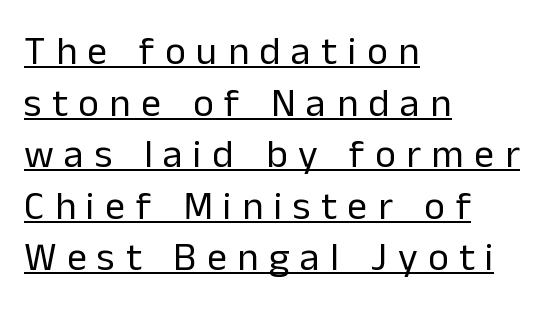
Q: Is the text bold? A: No.
Q: Is the text italic (slanted)? A: No, it is upright.
Q: Is the typeface a serif or a sans-serif typeface? A: Sans-serif.
Q: Is the text underlined? A: Yes.
Q: How is the paragraph aligned? A: Left-aligned.
Q: Is the spacing between letters normal or unusually wide? A: Unusually wide.
Q: Is the spacing between lines tight, normal or loose? A: Normal.
Q: Width (condensed, normal, or wide)? A: Normal.
Q: Stroke contrast? A: Low.
Q: x-height? A: Medium.
Q: Monospaced? A: No.
